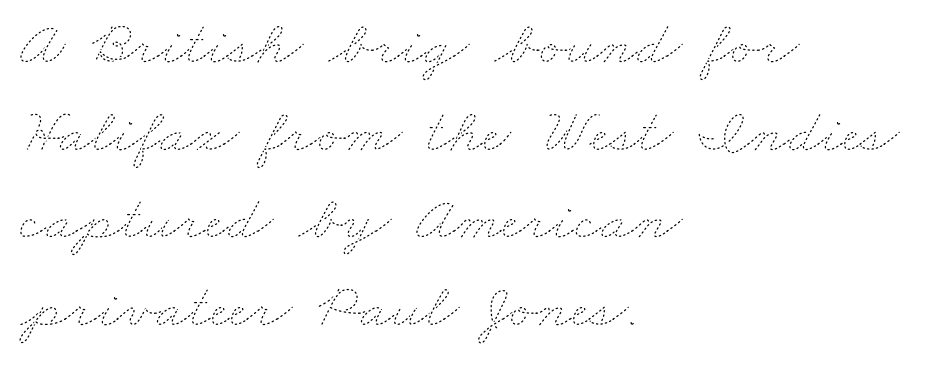
{"bold": "no", "weight": "thin", "width": "wide", "stroke_contrast": "low", "x_height": "small", "monospaced": "no", "underline": "no", "align": "left", "line_spacing": "normal", "line_spacing_ratio": 1.39, "letter_spacing": "normal", "letter_spacing_em": 0.0, "glyph_px": 63}
